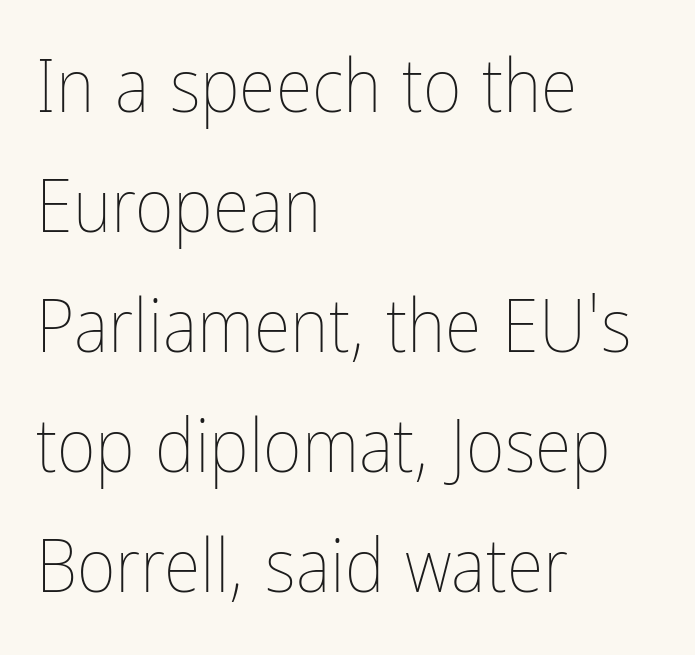
{"italic": "no", "bold": "no", "weight": "thin", "width": "condensed", "stroke_contrast": "low", "x_height": "medium", "monospaced": "no", "underline": "no", "align": "left", "line_spacing": "normal", "line_spacing_ratio": 1.6, "letter_spacing": "normal", "letter_spacing_em": 0.0, "glyph_px": 75}
